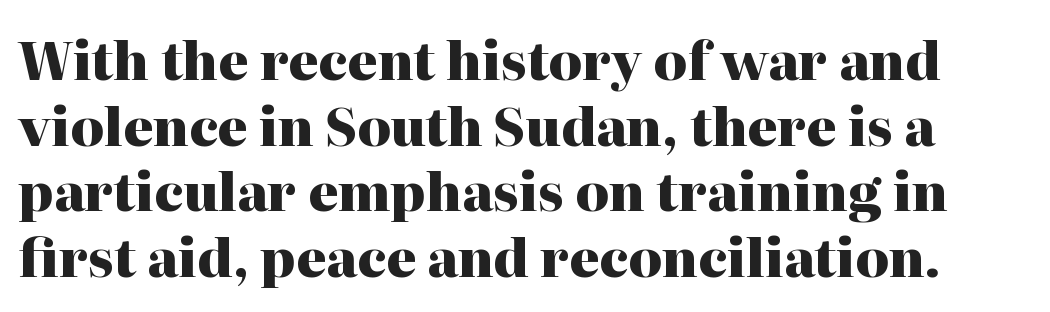
Heft: maximum for text — a bold. A clean baseline with only descenders dipping below it. In terms of letterform style, serifs are clearly present. The type sits square on the baseline with zero lean. The passage shown is typed in a proportional face where columns would drift. The rows are spaced the way most documents space them.
